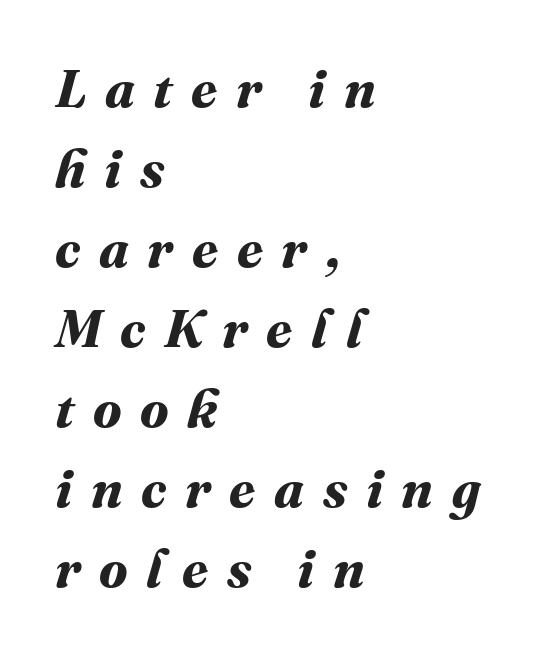
Q: Is the text bold? A: Yes.
Q: Is the text underlined? A: No.
Q: How is the paragraph aligned? A: Left-aligned.
Q: Is the spacing between letters normal or unusually wide? A: Unusually wide.
Q: Is the spacing between lines tight, normal or loose? A: Normal.
Q: Width (condensed, normal, or wide)? A: Normal.
Q: Stroke contrast? A: Medium.
Q: x-height? A: Medium.
Q: Monospaced? A: No.
